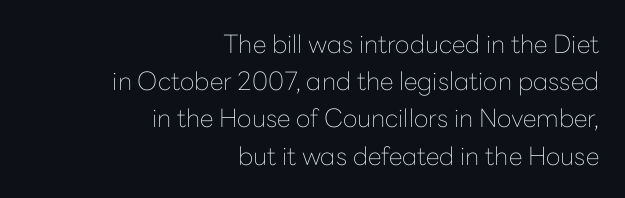
{"italic": "no", "bold": "no", "underline": "no", "align": "right", "line_spacing": "normal", "line_spacing_ratio": 1.49, "letter_spacing": "normal", "letter_spacing_em": 0.0, "glyph_px": 25}
